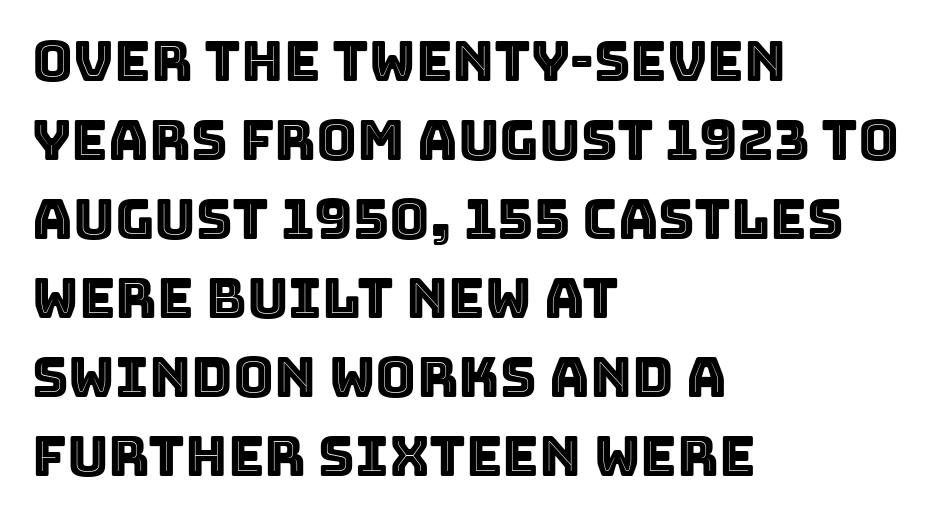
{"italic": "no", "width": "normal", "x_height": "large", "monospaced": "no", "underline": "no", "align": "left", "line_spacing": "normal", "line_spacing_ratio": 1.41, "letter_spacing": "normal", "letter_spacing_em": 0.0, "glyph_px": 56}
